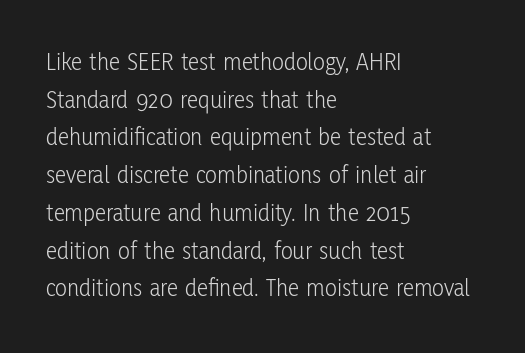
Q: Is the text bold? A: No.
Q: Is the text italic (slanted)? A: No, it is upright.
Q: Is the text underlined? A: No.
Q: How is the paragraph aligned? A: Left-aligned.
Q: Is the spacing between letters normal or unusually wide? A: Normal.
Q: Is the spacing between lines tight, normal or loose? A: Normal.
